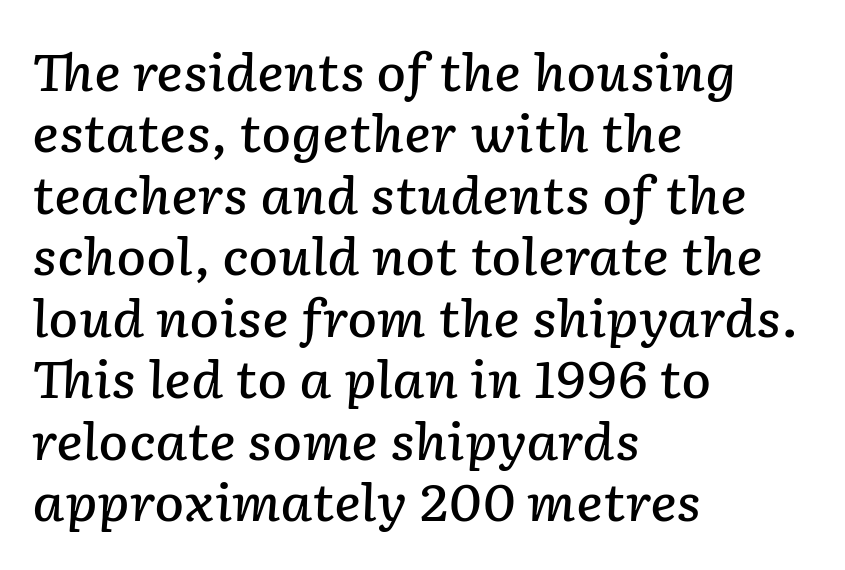
{"italic": "yes", "lean": "right", "slant_degrees": 2, "bold": "semi", "weight": "semibold", "width": "normal", "stroke_contrast": "low", "x_height": "medium", "monospaced": "no", "underline": "no", "align": "left", "line_spacing_ratio": 1.23, "letter_spacing": "normal", "letter_spacing_em": 0.0, "glyph_px": 50}
